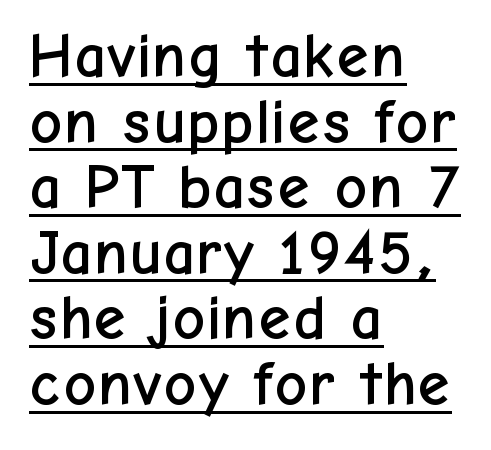
Line spacing here is tight. Inter-character spacing is left at the font's built-in metrics. Ascenders rise straight up at ninety degrees. This sample has the flowing, uneven cadence of proportional lettering. The face used here appears with an underline applied. The typesetter chose a ragged-right arrangement here.
